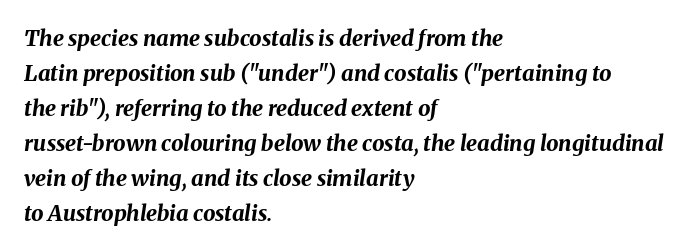
{"italic": "yes", "lean": "right", "slant_degrees": 8, "bold": "yes", "underline": "no", "align": "left", "line_spacing": "normal", "line_spacing_ratio": 1.59, "letter_spacing": "normal", "letter_spacing_em": 0.0, "glyph_px": 22}
